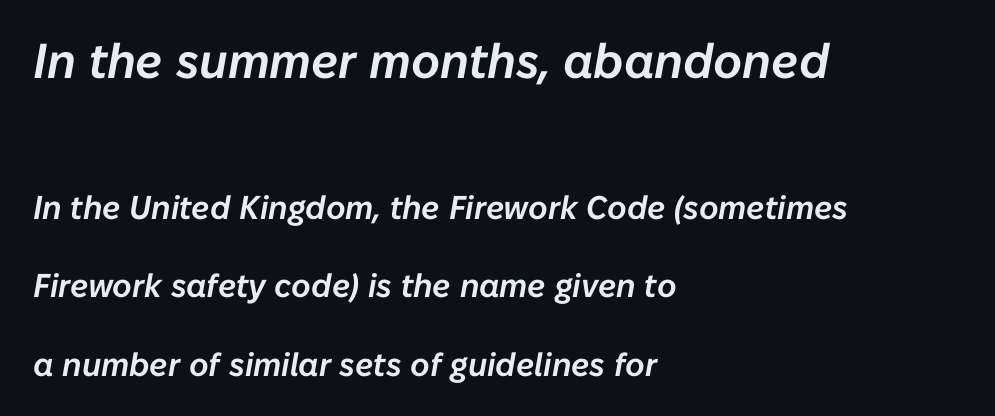
The setting favours the left margin, as ordinary paragraphs usually do. Which of the two is more prominent by size? The first, at the top. Each letter keeps its own natural width here, so spacing adapts to shape. The letterforms sit shoulder to shoulder at normal distance. Yep, that's italic — everything's leaning. Leading: increased.
